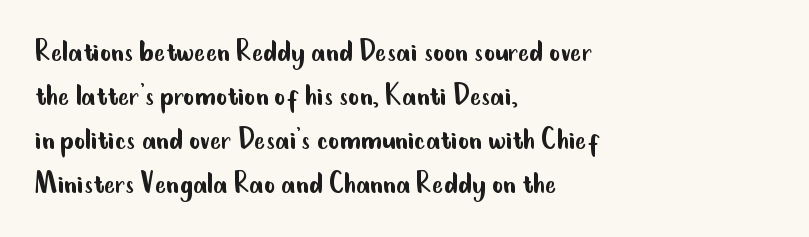
{"serif": "no", "italic": "no", "bold": "no", "weight": "regular", "width": "condensed", "stroke_contrast": "low", "x_height": "small", "monospaced": "no", "underline": "no", "align": "left", "line_spacing": "normal", "line_spacing_ratio": 1.29, "letter_spacing": "normal", "letter_spacing_em": 0.0, "glyph_px": 34}
